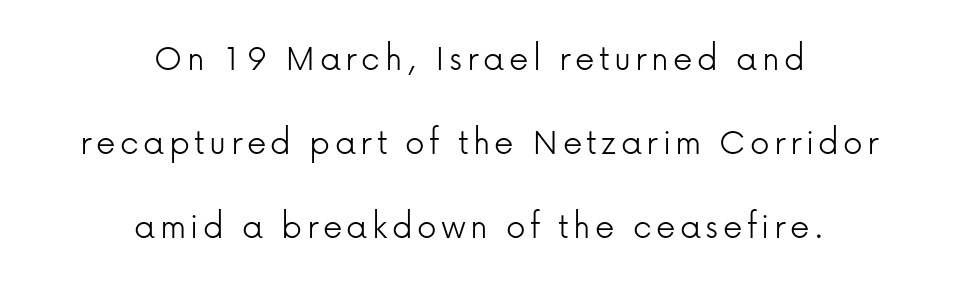
The image shows 39 px light sans-serif type, upright; set centered, loose line spacing (2.16x), not underlined; low stroke contrast and a medium x-height.
